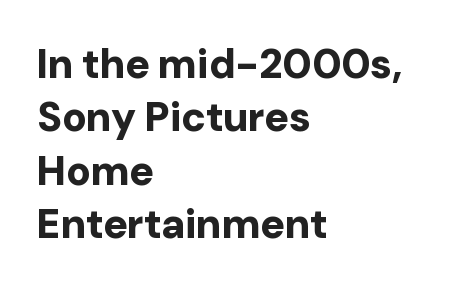
There is no visible air inserted between adjacent glyphs. Clear beneath every line of the passage. Font category for this specimen: sans-serif. This is roman type, the default non-slanted kind. Each glyph is drawn with heavy, bold strokes. Horizontal alignment here is leftward, the default for most running prose.
